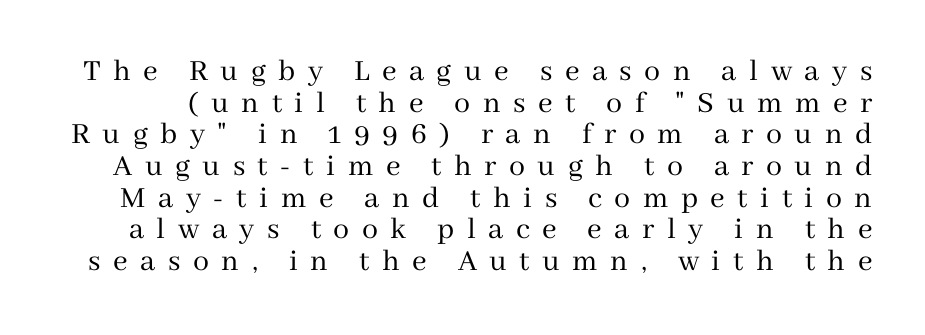
Bold? No — there's no thickening of the strokes. The letters stand straight up with perfectly vertical stems. Lines of text with bare space underneath. You could barely slide anything between these rows. The letters carry serifs — small finishing strokes at the ends of their stems.
